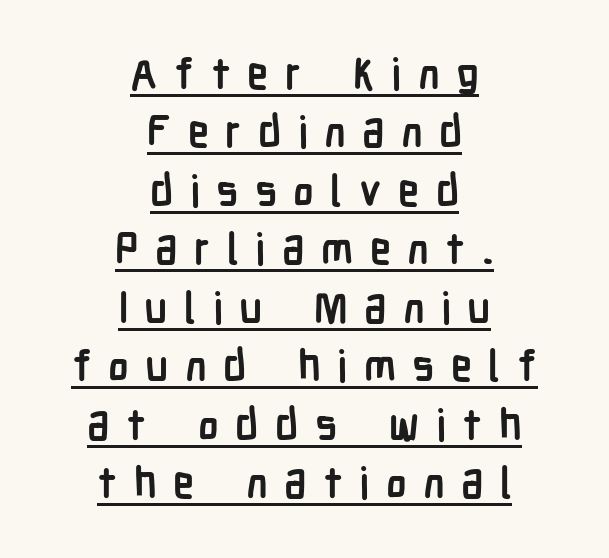
Q: Is the text bold? A: Yes.
Q: Is the text italic (slanted)? A: No, it is upright.
Q: Is the typeface a serif or a sans-serif typeface? A: Sans-serif.
Q: Is the text underlined? A: Yes.
Q: How is the paragraph aligned? A: Centered.
Q: Is the spacing between letters normal or unusually wide? A: Unusually wide.
Q: Is the spacing between lines tight, normal or loose? A: Normal.
Q: Width (condensed, normal, or wide)? A: Condensed.
Q: Stroke contrast? A: Low.
Q: x-height? A: Medium.
Q: Monospaced? A: No.
